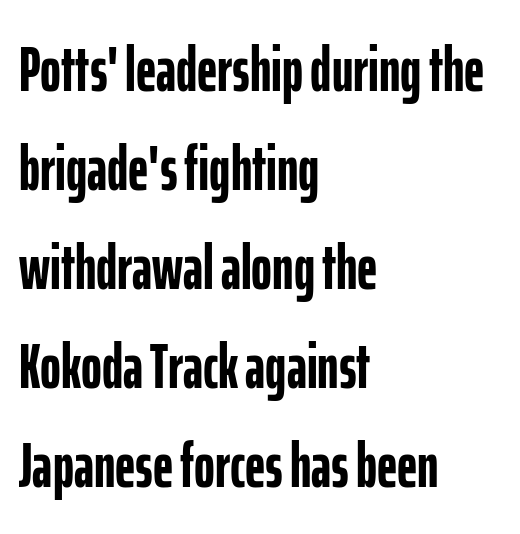
Q: Is the text bold? A: Yes.
Q: Is the text italic (slanted)? A: No, it is upright.
Q: Is the typeface a serif or a sans-serif typeface? A: Sans-serif.
Q: Is the text underlined? A: No.
Q: How is the paragraph aligned? A: Left-aligned.
Q: Is the spacing between letters normal or unusually wide? A: Normal.
Q: Is the spacing between lines tight, normal or loose? A: Normal.
Q: Width (condensed, normal, or wide)? A: Condensed.
Q: Stroke contrast? A: Low.
Q: x-height? A: Medium.
Q: Monospaced? A: No.
